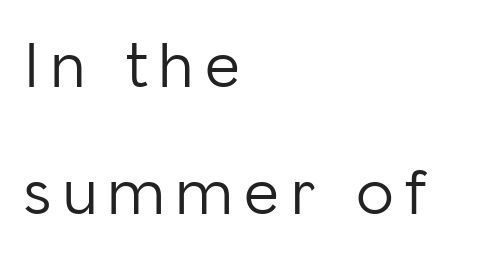
Q: Is the text bold? A: No.
Q: Is the text italic (slanted)? A: No, it is upright.
Q: Is the typeface a serif or a sans-serif typeface? A: Sans-serif.
Q: Is the text underlined? A: No.
Q: How is the paragraph aligned? A: Left-aligned.
Q: Width (condensed, normal, or wide)? A: Normal.
Q: Stroke contrast? A: Low.
Q: x-height? A: Medium.
Q: Monospaced? A: No.
